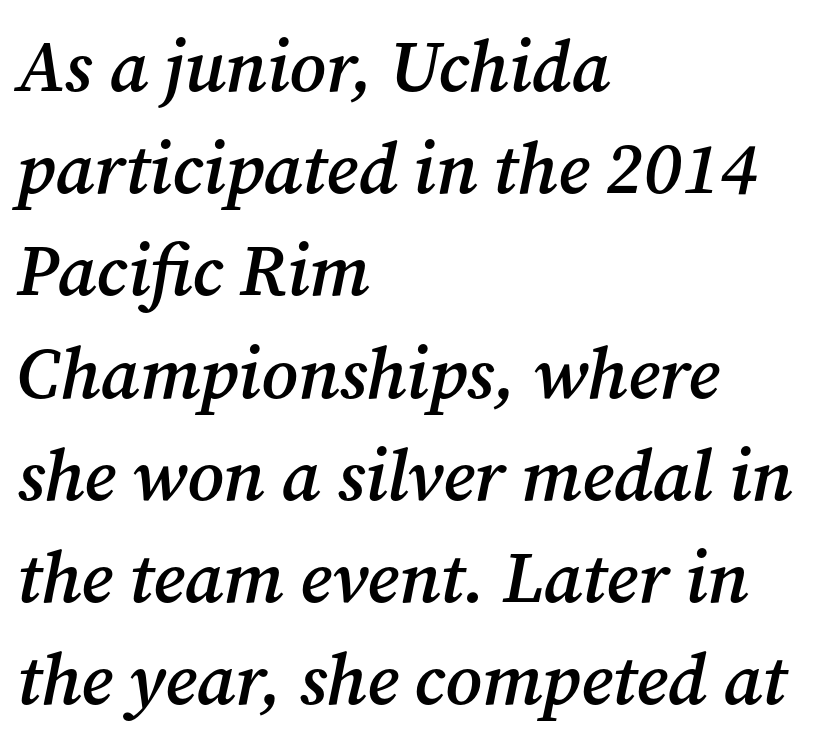
The image shows 72 px semibold serif type, italic (leaning right); set left-aligned, normal line spacing (1.42x), normal letter spacing, not underlined; medium stroke contrast and a medium x-height.
